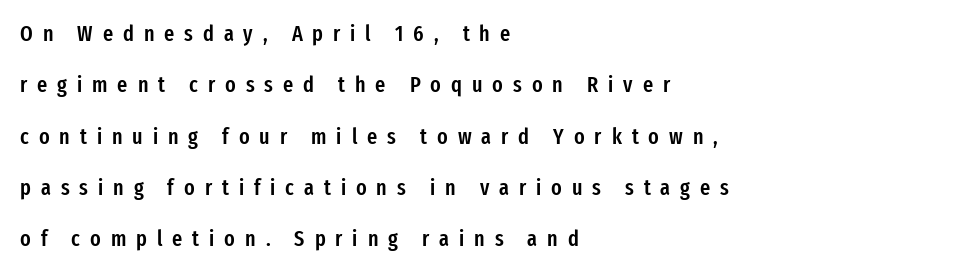
{"italic": "no", "bold": "semi", "underline": "no", "align": "left", "line_spacing": "loose", "line_spacing_ratio": 2.33, "letter_spacing": "wide", "letter_spacing_em": 0.45, "glyph_px": 22}
